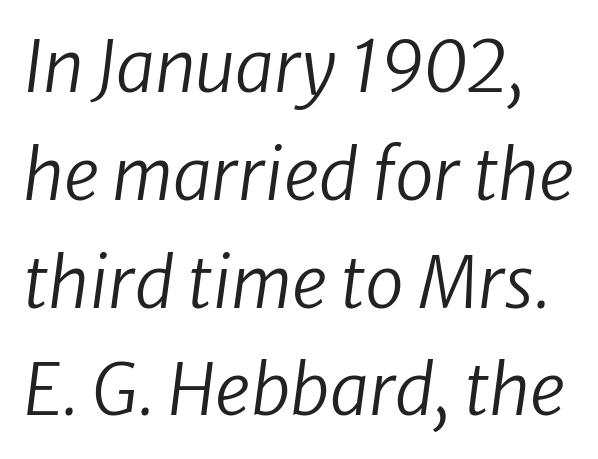
{"italic": "yes", "lean": "right", "slant_degrees": 8, "bold": "no", "weight": "regular", "width": "normal", "stroke_contrast": "low", "x_height": "medium", "monospaced": "no", "underline": "no", "line_spacing": "normal", "line_spacing_ratio": 1.54, "letter_spacing": "normal", "letter_spacing_em": 0.0, "glyph_px": 70}
